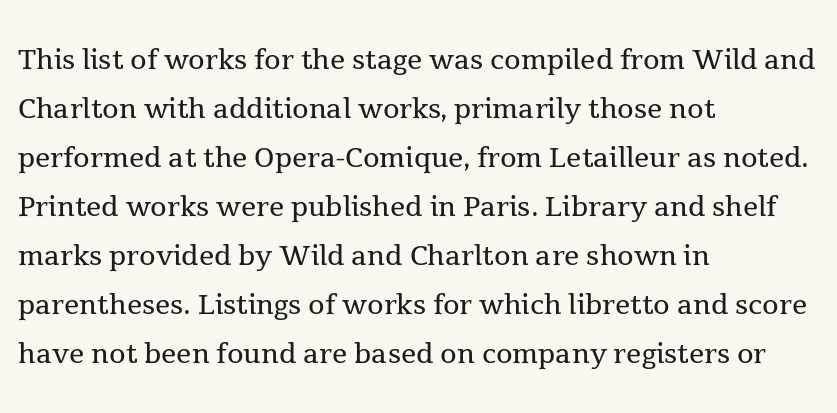
The image shows 38 px regular-weight serif type, upright; set left-aligned, normal line spacing (1.29x), normal letter spacing, not underlined; a medium x-height.
